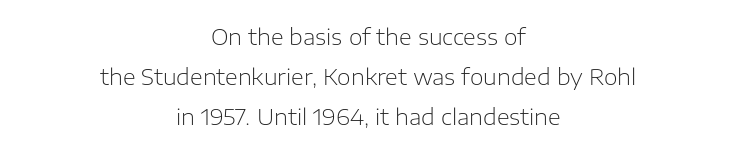
The image shows 22 px text type, upright; set centered, line spacing 1.81x, normal letter spacing, not underlined.
